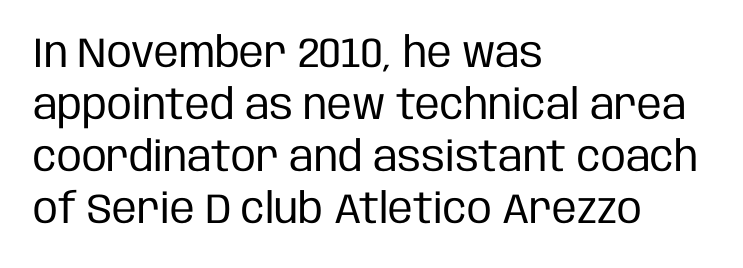
The image shows 42 px regular-weight, condensed sans-serif type, upright; set left-aligned, line spacing 1.24x, normal letter spacing, not underlined; low stroke contrast and a large x-height.
